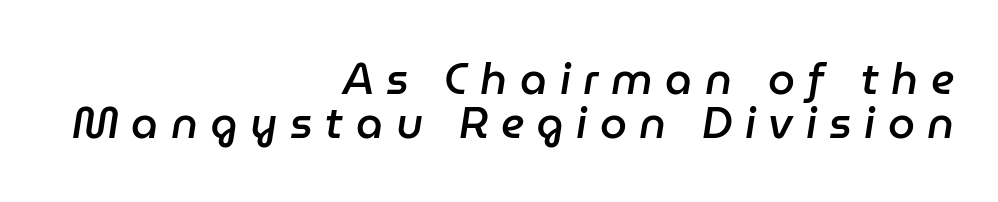
The rag falls on the left side of this text block. This sample uses an oblique cut, with every glyph tilted off the vertical. The face used here is proportionally spaced, like ordinary book or web type. The sample has been set in demibold, a notch under bold. This block would grow much taller if given ordinary leading; it's compressed now.
